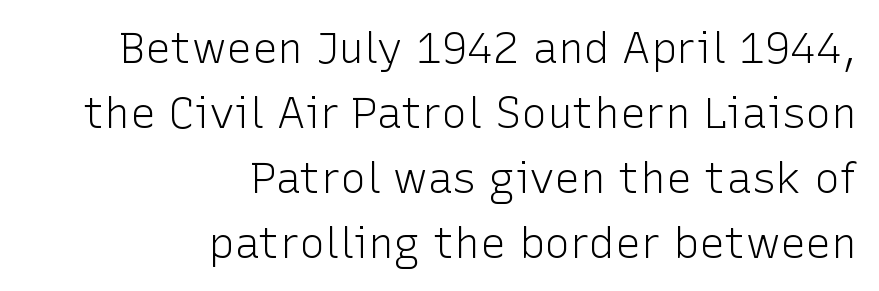
{"serif": "no", "italic": "no", "bold": "no", "weight": "light", "width": "normal", "stroke_contrast": "low", "x_height": "medium", "monospaced": "no", "underline": "no", "align": "right", "line_spacing": "normal", "line_spacing_ratio": 1.51, "letter_spacing": "normal", "letter_spacing_em": 0.0, "glyph_px": 43}
